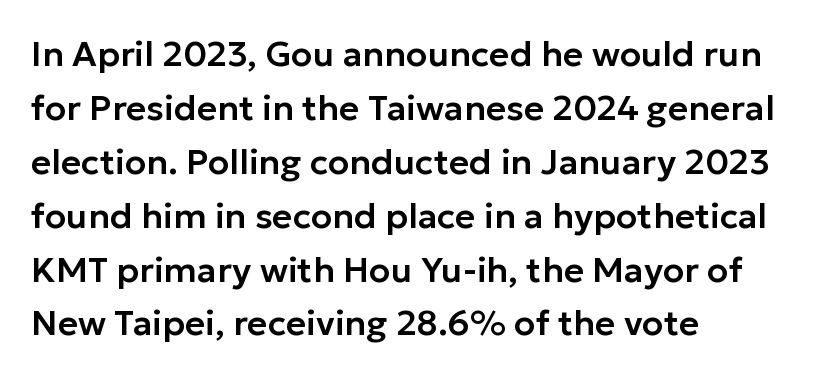
Q: Is the text italic (slanted)? A: No, it is upright.
Q: Is the typeface a serif or a sans-serif typeface? A: Sans-serif.
Q: Is the text underlined? A: No.
Q: How is the paragraph aligned? A: Left-aligned.
Q: Is the spacing between letters normal or unusually wide? A: Normal.
Q: Is the spacing between lines tight, normal or loose? A: Normal.
Q: Width (condensed, normal, or wide)? A: Normal.
Q: Stroke contrast? A: Low.
Q: x-height? A: Medium.
Q: Monospaced? A: No.
